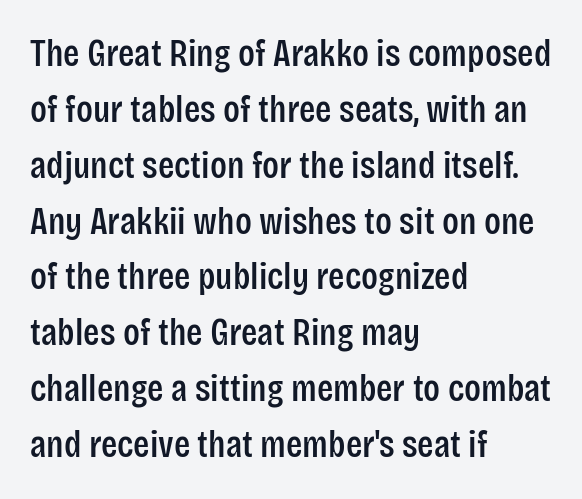
The image shows 38 px condensed sans-serif type, upright; set left-aligned, normal line spacing (1.47x), normal letter spacing, not underlined; low stroke contrast and a large x-height.
